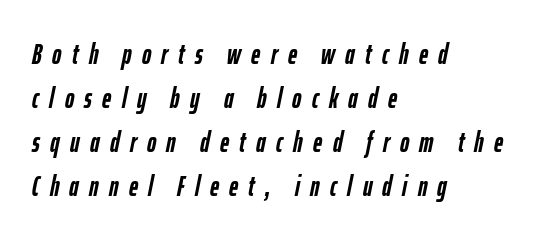
The image shows 28 px semibold, condensed type, italic (leaning right); set left-aligned, normal line spacing (1.57x), unusually wide letter spacing (+0.37 em), not underlined; low stroke contrast and a medium x-height.
